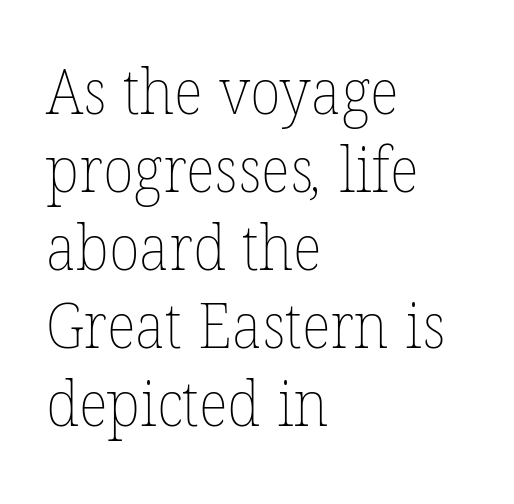
Q: Is the text bold? A: No.
Q: Is the text underlined? A: No.
Q: How is the paragraph aligned? A: Left-aligned.
Q: Is the spacing between letters normal or unusually wide? A: Normal.
Q: Width (condensed, normal, or wide)? A: Normal.
Q: Stroke contrast? A: Low.
Q: x-height? A: Medium.
Q: Monospaced? A: No.
